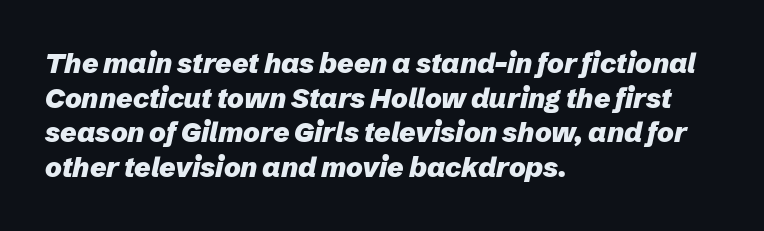
The rendering uses natural spacing where letterforms have individual widths. The letters are bold, with thick, heavy strokes. One-word summary of the alignment: left. This rendering leaves character spacing at its baseline value.
